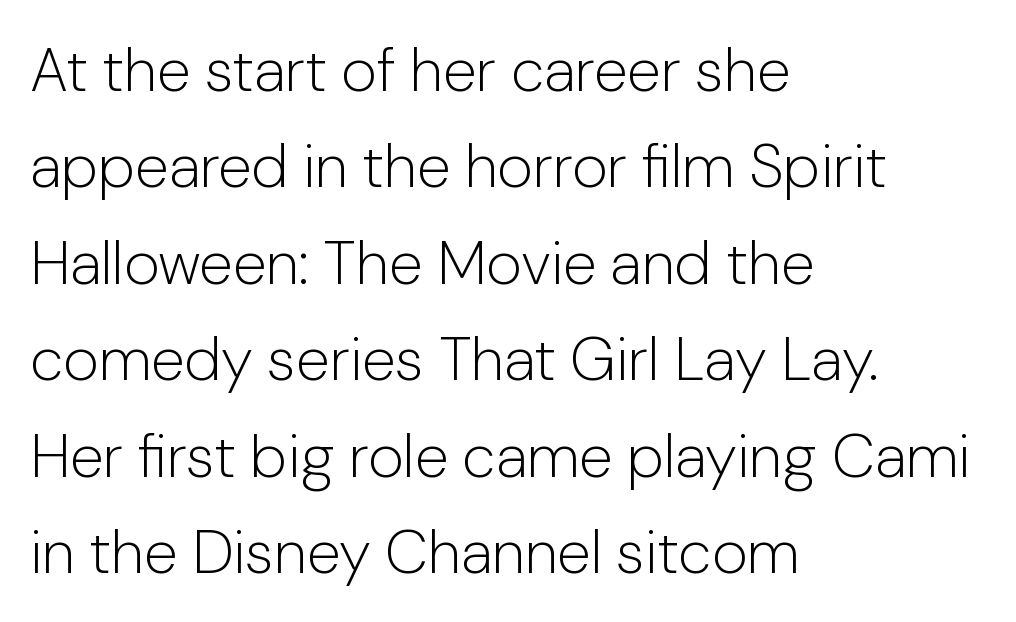
Q: Is the text bold? A: No.
Q: Is the text italic (slanted)? A: No, it is upright.
Q: Is the typeface a serif or a sans-serif typeface? A: Sans-serif.
Q: Is the text underlined? A: No.
Q: How is the paragraph aligned? A: Left-aligned.
Q: Is the spacing between letters normal or unusually wide? A: Normal.
Q: Is the spacing between lines tight, normal or loose? A: Normal.
Q: Width (condensed, normal, or wide)? A: Normal.
Q: Stroke contrast? A: Low.
Q: x-height? A: Medium.
Q: Monospaced? A: No.
